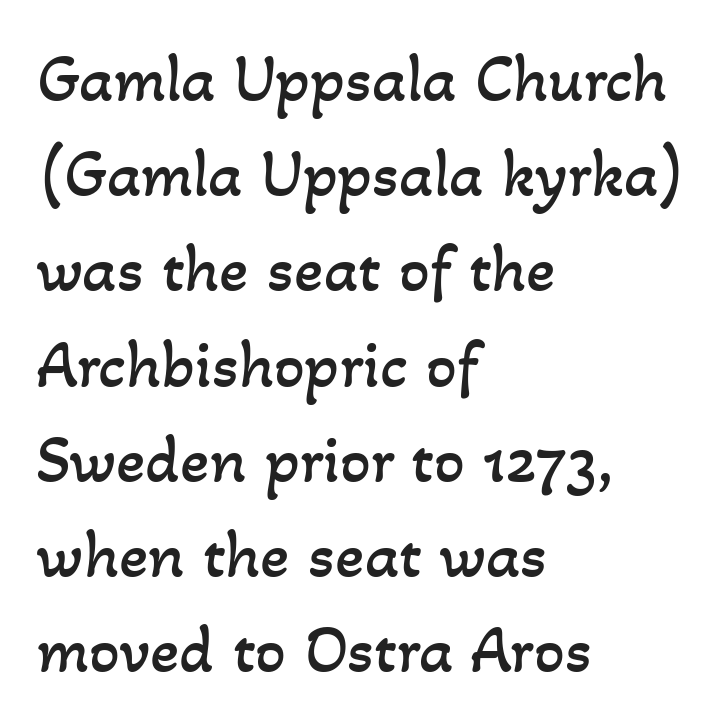
The image shows 68 px regular-weight type; set left-aligned, normal line spacing (1.4x), normal letter spacing, not underlined; low stroke contrast and a small x-height.
